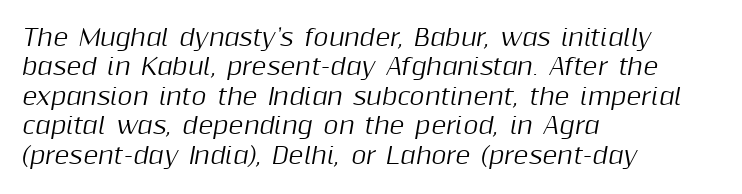
{"italic": "yes", "lean": "right", "slant_degrees": 10, "underline": "no", "align": "left", "line_spacing": "normal", "line_spacing_ratio": 1.28, "letter_spacing": "normal", "letter_spacing_em": 0.0, "glyph_px": 23}
